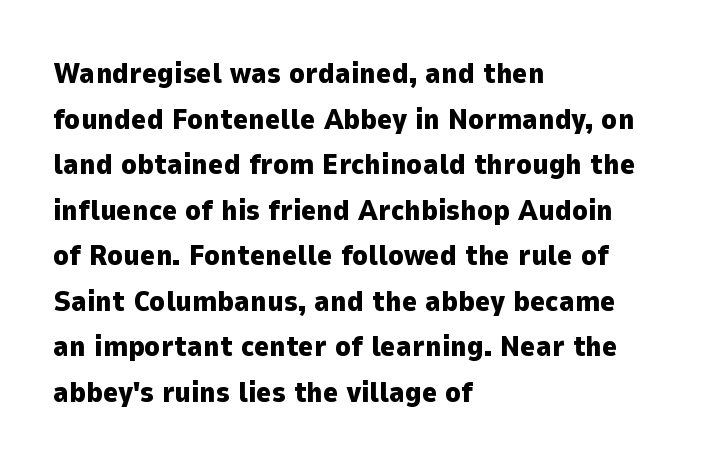
{"serif": "no", "italic": "no", "bold": "yes", "weight": "heavy", "width": "normal", "stroke_contrast": "low", "x_height": "medium", "monospaced": "no", "underline": "no", "align": "left", "line_spacing": "normal", "line_spacing_ratio": 1.57, "letter_spacing": "normal", "letter_spacing_em": 0.0, "glyph_px": 29}
